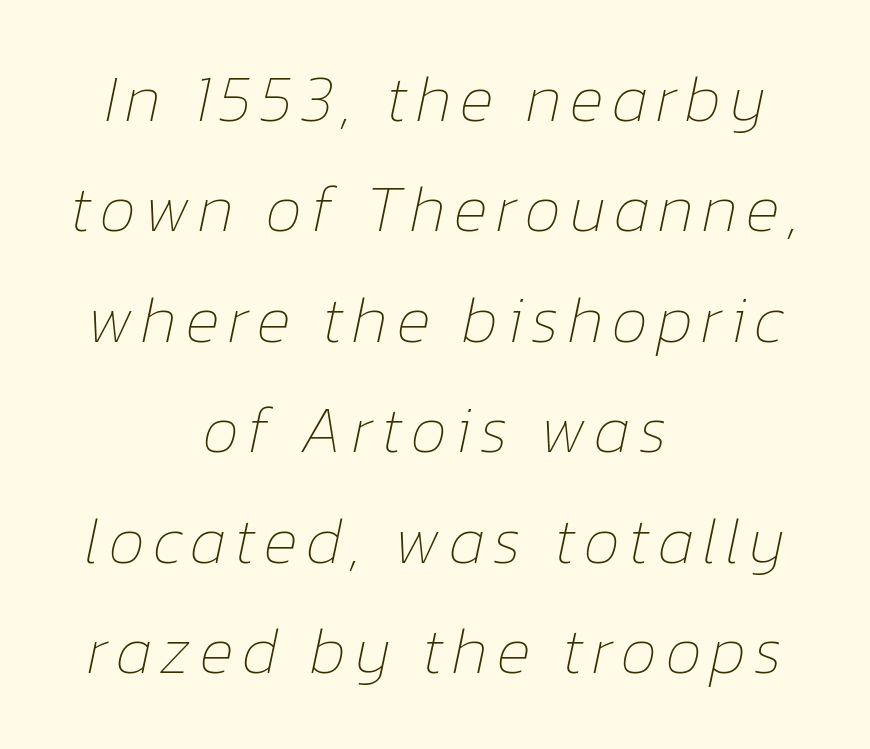
These lines are rendered in a variable-pitch font. If you drew a line through each stem, it would be angled. Only glyphs here, with clear space below each row. Compared with a typical body face, this is equally light or lighter still. Vertically, the passage feels balanced, rows spaced as you'd expect. Line starts and ends both wander, symmetrically.
